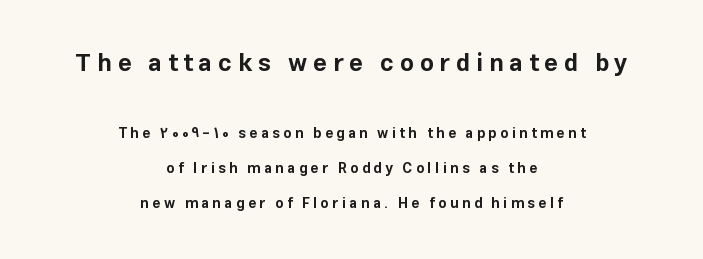
Posture: vertical. Whoever set this made the first block the dominant, larger element. Beneath every word, the page is bare. Loose tracking; the words dissolve into strings of separated letters.
